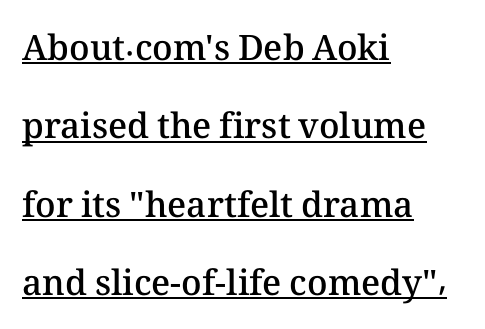
The letters advance in unequal steps, a hallmark of proportional type. Vertical strokes here are truly vertical. The tracking reads as untouched default to a designer's eye. Emphasis by weight is partial: semibold. A classic flush-left, rag-right setting is used for this passage.
